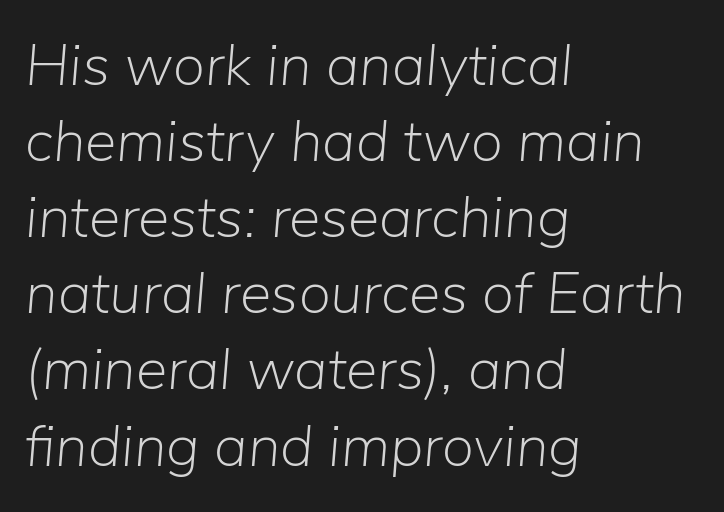
Q: Is the text bold? A: No.
Q: Is the text italic (slanted)? A: Yes, it leans right by about 5 degrees.
Q: Is the text underlined? A: No.
Q: How is the paragraph aligned? A: Left-aligned.
Q: Is the spacing between letters normal or unusually wide? A: Normal.
Q: Is the spacing between lines tight, normal or loose? A: Normal.
Q: Width (condensed, normal, or wide)? A: Normal.
Q: Stroke contrast? A: Low.
Q: x-height? A: Medium.
Q: Monospaced? A: No.
